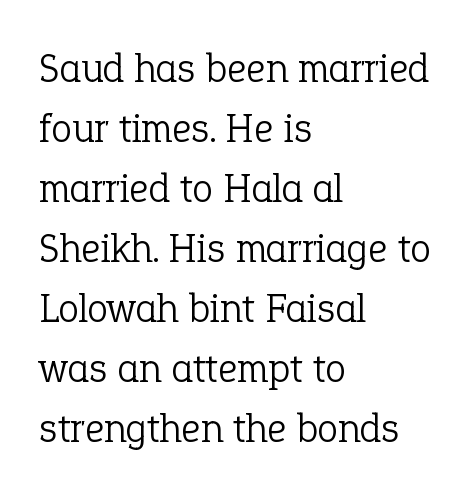
{"serif": "yes", "italic": "no", "bold": "no", "weight": "light", "width": "normal", "stroke_contrast": "low", "x_height": "medium", "monospaced": "no", "underline": "no", "align": "left", "line_spacing": "normal", "line_spacing_ratio": 1.43, "letter_spacing": "normal", "letter_spacing_em": 0.0, "glyph_px": 42}
